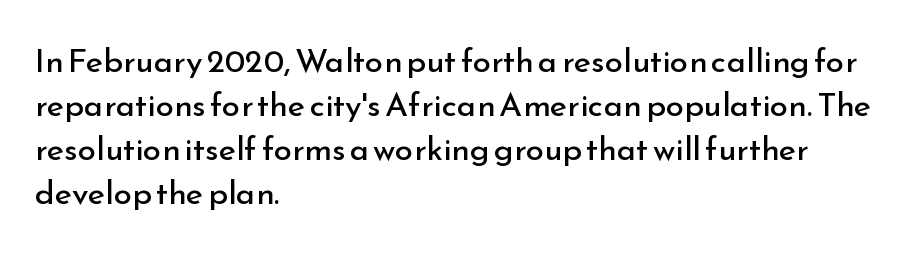
To sum up the face: it is a sans, with no serifs. Whoever set this chose a conventional vertical rhythm. The area under the type is left untouched. Where is the straight margin? On the left.
